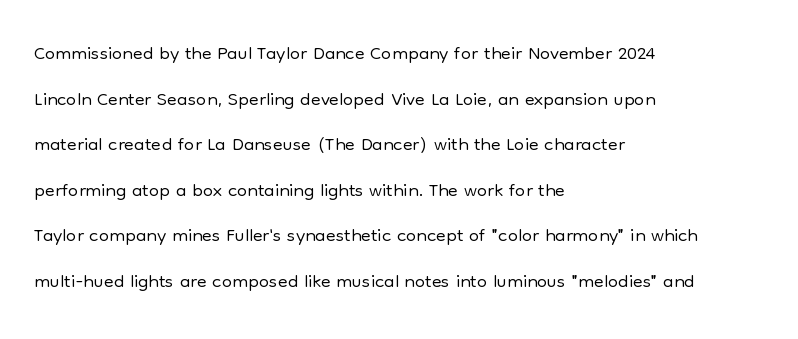
No italicization has been applied; the sample stays upright. In terms of leading, this rendering sits right in the middle. These lines keep a tight, regular rhythm from letter to letter. In terms of letterform style, serifs are entirely absent. The space beneath each line is pristine and unruled.
